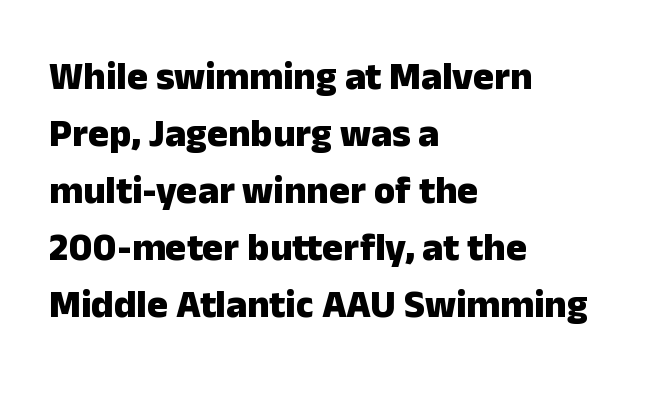
A normal amount of white space separates one row of letters from the next. Lines of text with bare space underneath. The passage shown is typeset with a sans-serif family. Letter spacing: default. A classic flush-left, rag-right setting is used for this passage. Every stem runs plumb, perpendicular to the baseline.
